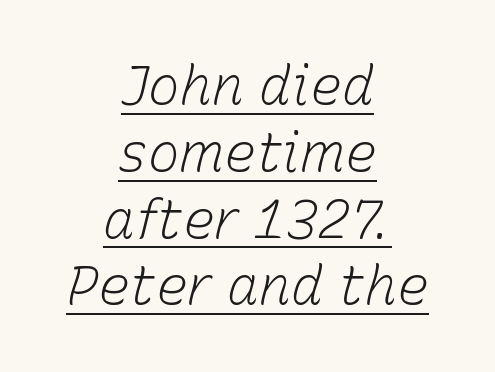
Q: Is the text bold? A: No.
Q: Is the text italic (slanted)? A: Yes, it leans right by about 15 degrees.
Q: Is the text underlined? A: Yes.
Q: How is the paragraph aligned? A: Centered.
Q: Is the spacing between letters normal or unusually wide? A: Normal.
Q: Is the spacing between lines tight, normal or loose? A: Normal.
Q: Width (condensed, normal, or wide)? A: Normal.
Q: Stroke contrast? A: Low.
Q: x-height? A: Medium.
Q: Monospaced? A: No.
